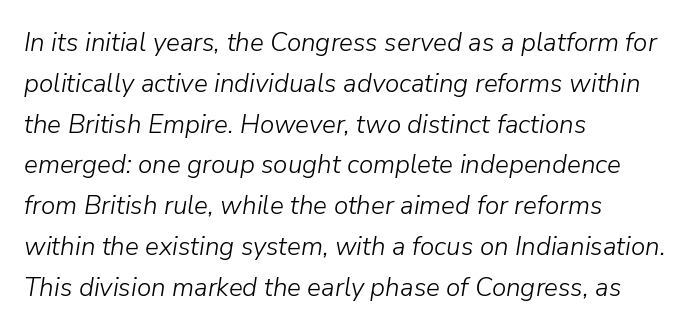
Heft: none added — not bold. It's the slanting kind of type. Decoration check: the copy has no underline. There is no visible air inserted between adjacent glyphs. Summary of vertical rhythm: regular, with standard interline spacing.
